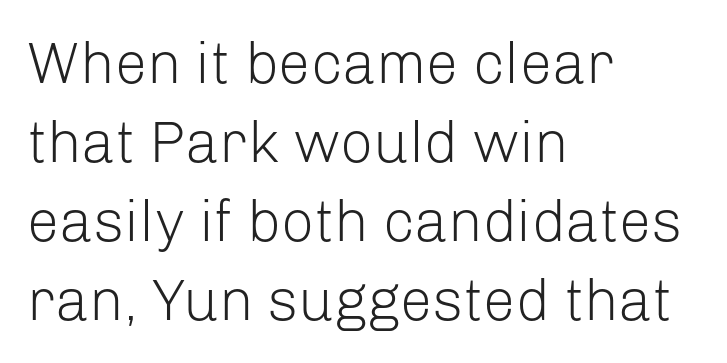
The image shows 58 px light sans-serif type, upright; set left-aligned, normal line spacing (1.36x), normal letter spacing, not underlined; low stroke contrast and a medium x-height.
